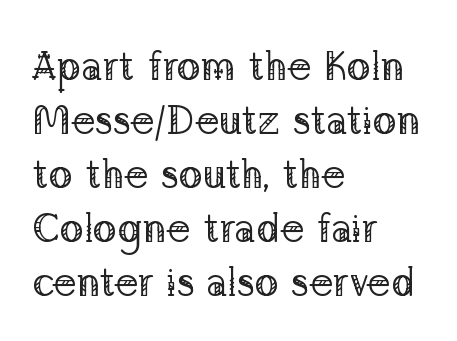
The image shows 40 px regular-weight serif type, upright; set left-aligned, normal line spacing (1.35x), normal letter spacing, not underlined; low stroke contrast and a medium x-height.
